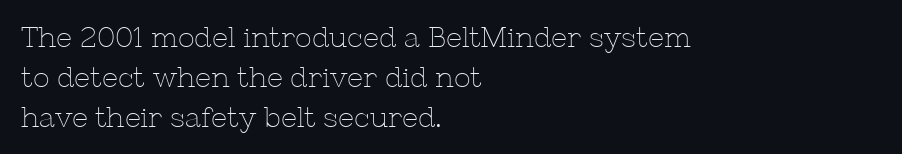
Q: Is the text bold? A: No.
Q: Is the text italic (slanted)? A: No, it is upright.
Q: Is the typeface a serif or a sans-serif typeface? A: Serif.
Q: Is the text underlined? A: No.
Q: How is the paragraph aligned? A: Left-aligned.
Q: Is the spacing between letters normal or unusually wide? A: Normal.
Q: Is the spacing between lines tight, normal or loose? A: Normal.
Q: Width (condensed, normal, or wide)? A: Normal.
Q: Stroke contrast? A: Low.
Q: x-height? A: Medium.
Q: Monospaced? A: No.
